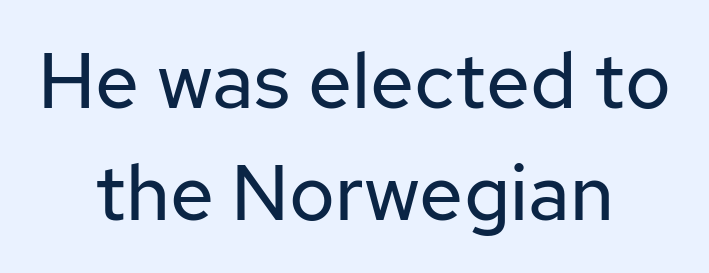
You could not count columns in this text — the font is proportionally spaced. Unmarked baselines from the first word to the last. Summary of vertical rhythm: regular, with standard interline spacing. The letters sit at their default tracking, neither squeezed nor spread. The characters display no serif detailing; their extremities are plain.
